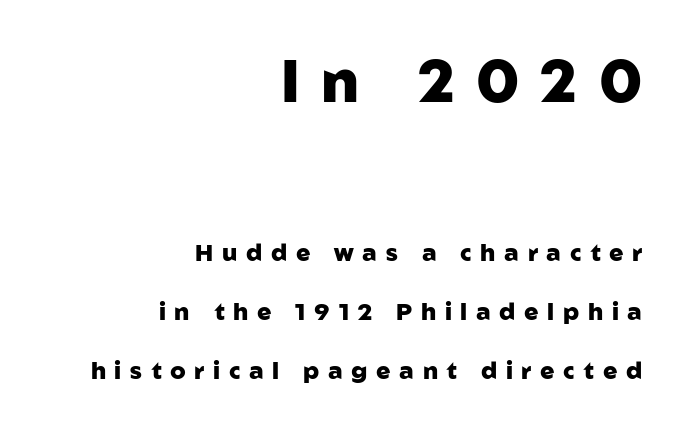
Q: Is the text bold? A: Yes.
Q: Is the text italic (slanted)? A: No, it is upright.
Q: Is the typeface a serif or a sans-serif typeface? A: Sans-serif.
Q: Is the text underlined? A: No.
Q: How is the paragraph aligned? A: Right-aligned.
Q: Is the spacing between letters normal or unusually wide? A: Unusually wide.
Q: Is the spacing between lines tight, normal or loose? A: Loose.
Q: Which block of text is set in a larger size, the first (top) or the second (bottom)? A: The first (top) one.
Q: Width (condensed, normal, or wide)? A: Normal.
Q: Stroke contrast? A: Low.
Q: x-height? A: Medium.
Q: Monospaced? A: No.
